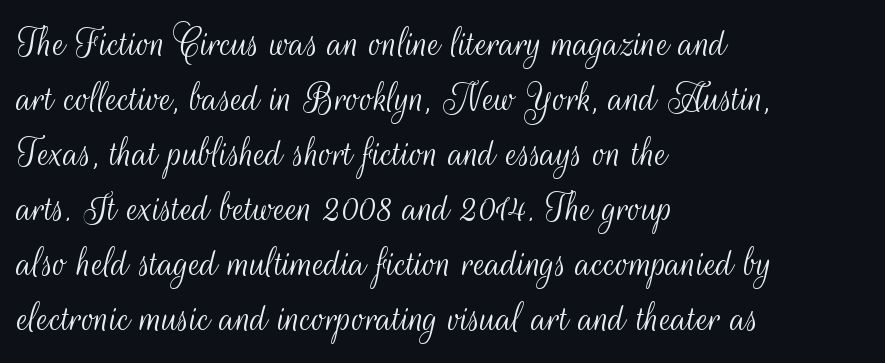
The image shows 44 px light, condensed sans-serif type; set left-aligned, normal line spacing (1.25x), normal letter spacing, not underlined; medium stroke contrast and a small x-height.
